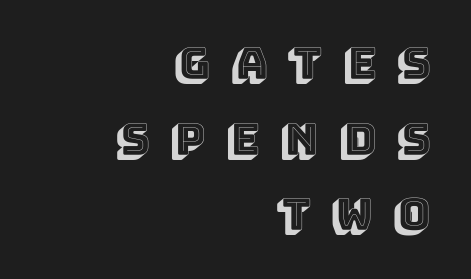
Q: Is the text italic (slanted)? A: No, it is upright.
Q: Is the text underlined? A: No.
Q: How is the paragraph aligned? A: Right-aligned.
Q: Is the spacing between letters normal or unusually wide? A: Unusually wide.
Q: Width (condensed, normal, or wide)? A: Normal.
Q: x-height? A: Large.
Q: Monospaced? A: No.
